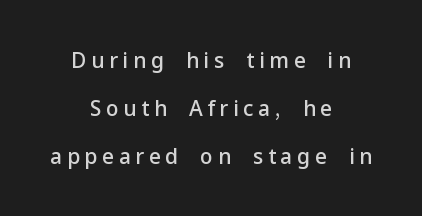
Clear beneath every line of the passage. Horizontally, the lines are justified to the midpoint only. These lines carry some extra weight — a demibold, not a full bold. The lettering holds an erect, upright posture throughout.
